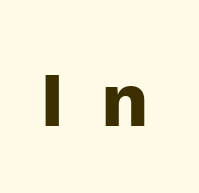
A clean baseline with only descenders dipping below it. This sample uses a sans-serif face. Character widths vary here, with narrow letters taking less room than wide ones. Compared with typical body copy, the letter spacing here is much looser. Summary of weight: heavy, a full bold. The specimen reads as upright at a glance.
